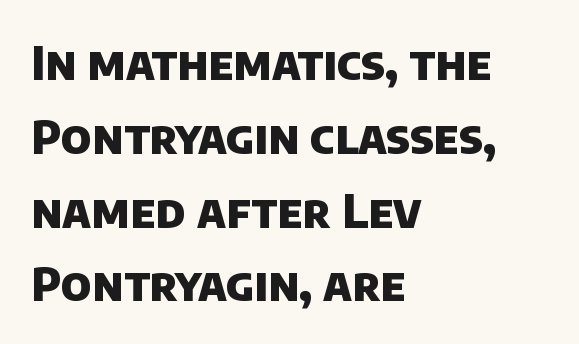
The passage shown is typeset with a sans-serif family. The gaps between neighbouring characters are ordinary and unremarkable. How heavy is the stroke? Heavy — this is a bold. The space directly below the letters is spotless. Every row of glyphs begins at an identical x-position on the left.
